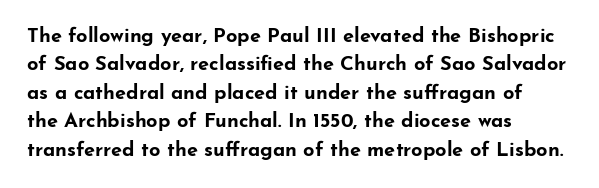
The image shows 20 px bold type, upright; set left-aligned, normal line spacing (1.42x), normal letter spacing, not underlined.
